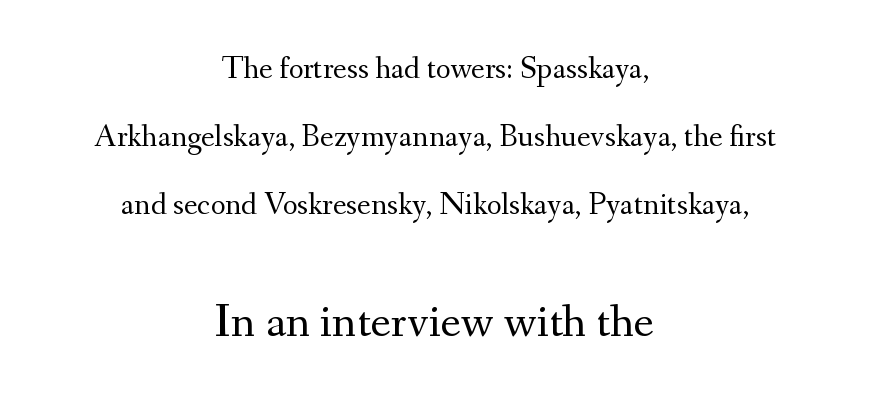
{"serif": "yes", "italic": "no", "bold": "no", "weight": "regular", "width": "normal", "stroke_contrast": "medium", "x_height": "small", "monospaced": "no", "underline": "no", "align": "center", "line_spacing": "loose", "line_spacing_ratio": 2.13, "letter_spacing": "normal", "letter_spacing_em": 0.0, "larger_block": "second", "size_ratio": 1.5, "glyph_px": 48}
